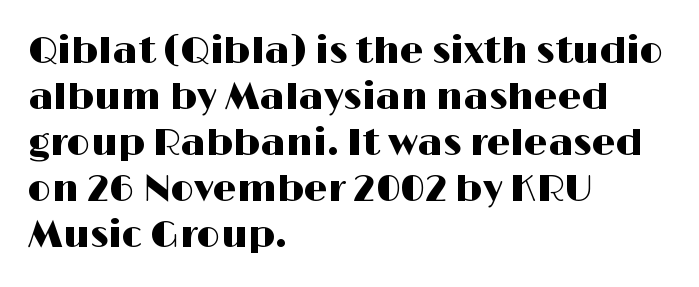
{"serif": "no", "italic": "no", "width": "wide", "stroke_contrast": "high", "x_height": "medium", "monospaced": "no", "underline": "no", "align": "left", "line_spacing_ratio": 1.24, "letter_spacing": "normal", "letter_spacing_em": 0.0, "glyph_px": 37}
